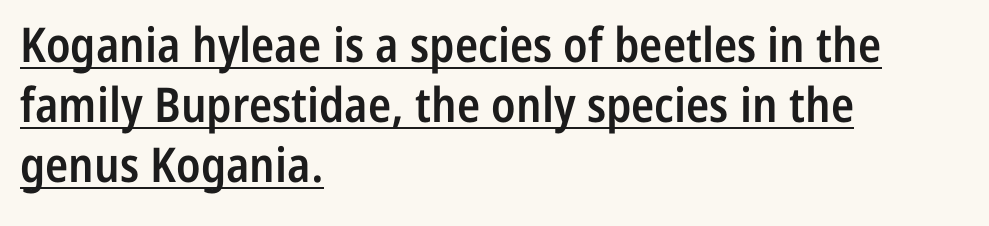
Q: Is the text bold? A: Semi-bold.
Q: Is the text italic (slanted)? A: No, it is upright.
Q: Is the typeface a serif or a sans-serif typeface? A: Sans-serif.
Q: Is the text underlined? A: Yes.
Q: How is the paragraph aligned? A: Left-aligned.
Q: Is the spacing between letters normal or unusually wide? A: Normal.
Q: Is the spacing between lines tight, normal or loose? A: Normal.
Q: Width (condensed, normal, or wide)? A: Condensed.
Q: Stroke contrast? A: Low.
Q: x-height? A: Medium.
Q: Monospaced? A: No.
